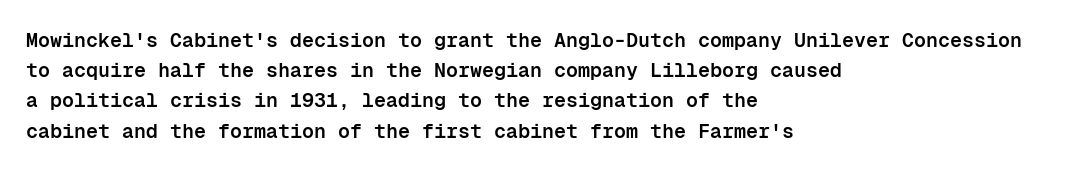
{"italic": "no", "bold": "semi", "underline": "no", "align": "left", "line_spacing": "normal", "line_spacing_ratio": 1.51, "letter_spacing": "normal", "letter_spacing_em": 0.0, "glyph_px": 20}
